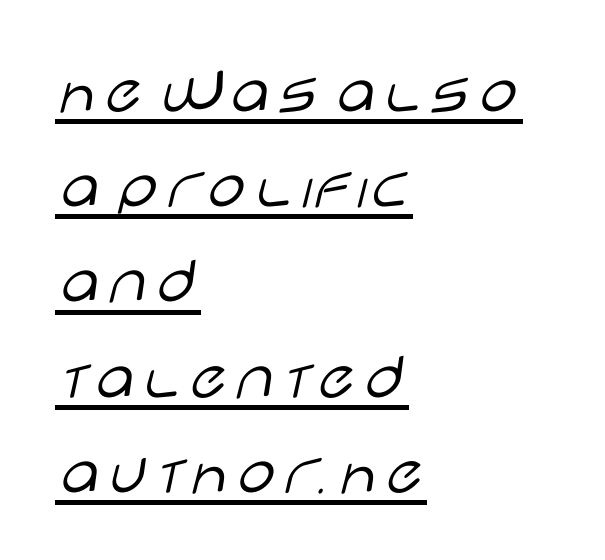
The setting favours the left margin, as ordinary paragraphs usually do. Horizontal bands of white between lines are of average thickness. Does a line run under the words? Yes, clearly.
